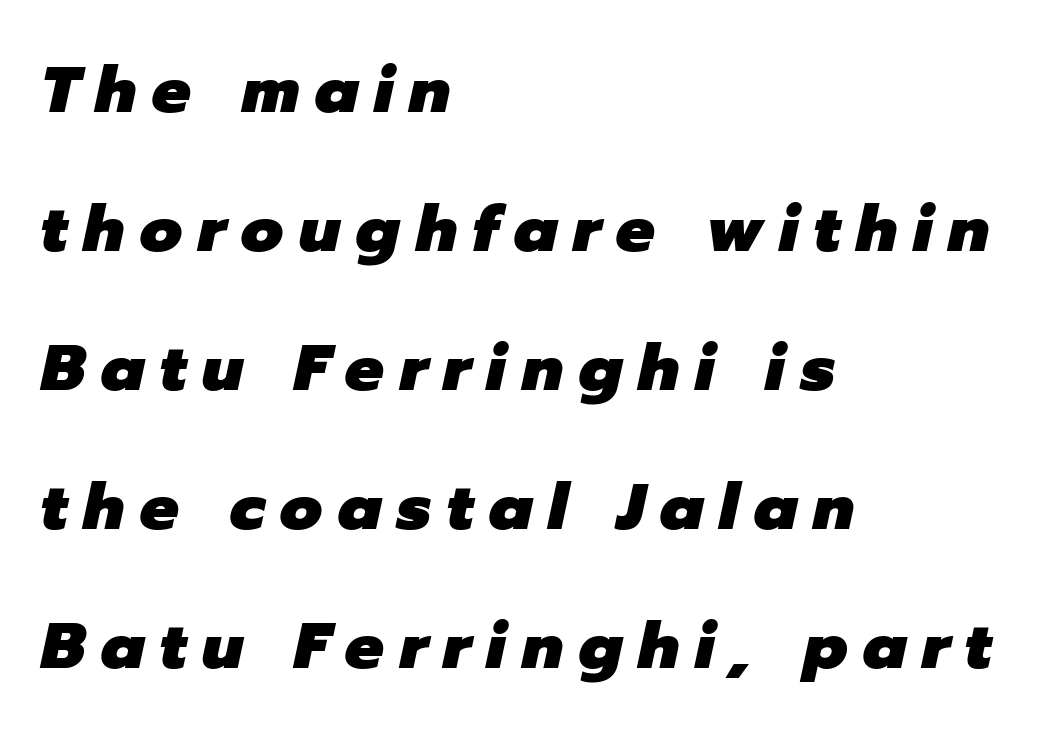
Clear beneath every line of the passage. The lettering tilts uniformly, giving the passage an italic look. Leading is clearly above the norm, producing a sparse column. Varying glyph widths throughout — classic text-font behaviour. Left-aligned paragraph, ragged on the right.
